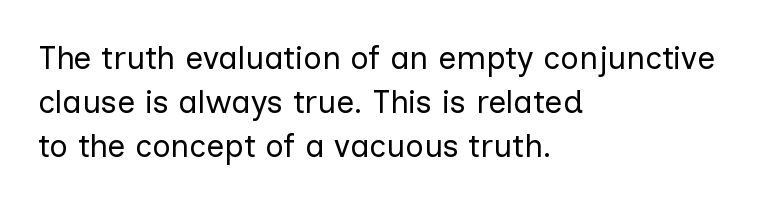
Honestly, there is no underline to notice here at all. The typeface chosen for these lines omits serifs. This sample is left-justified, so line endings fall wherever the words run out. This is the regular roman posture of the typeface.
